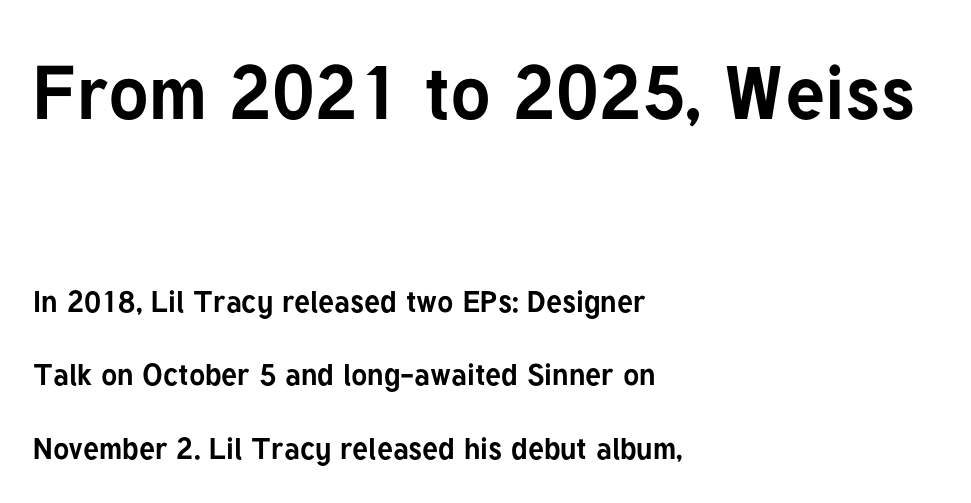
The designer went with a sans here, leaving each stem footless. The space beneath each line is pristine and unruled. Each glyph is drawn with heavy, bold strokes. In terms of posture, this sample is upright. The rag falls on the right side of this text block. The passage shown is typed in a proportional face where columns would drift.
